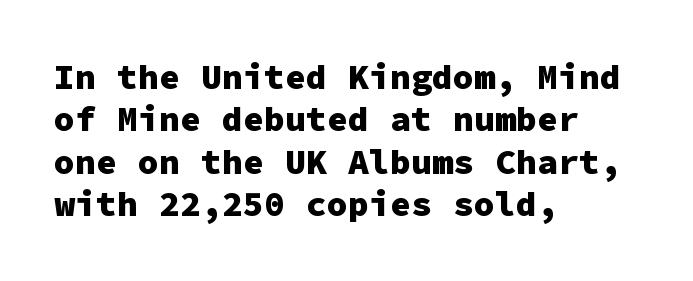
{"serif": "no", "italic": "no", "bold": "yes", "weight": "heavy", "width": "normal", "stroke_contrast": "low", "x_height": "medium", "monospaced": "yes", "underline": "no", "align": "left", "line_spacing_ratio": 1.21, "letter_spacing": "normal", "letter_spacing_em": 0.0, "glyph_px": 35}
